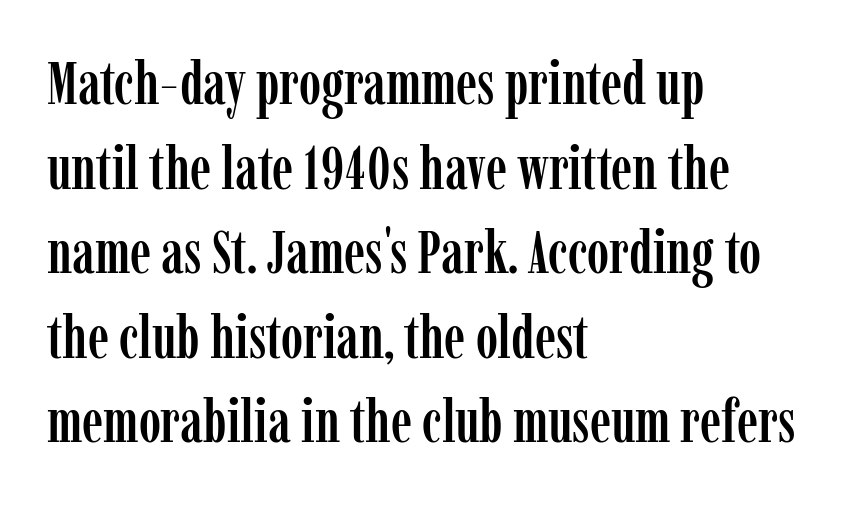
What kind of face is this? One with serifs. Descenders hang freely into open space. Students, observe: this is what conventionally led text looks like. Caption: standard tracking, unaltered. This sample has the flowing, uneven cadence of proportional lettering. These lines stack with their left ends in a neat column.
